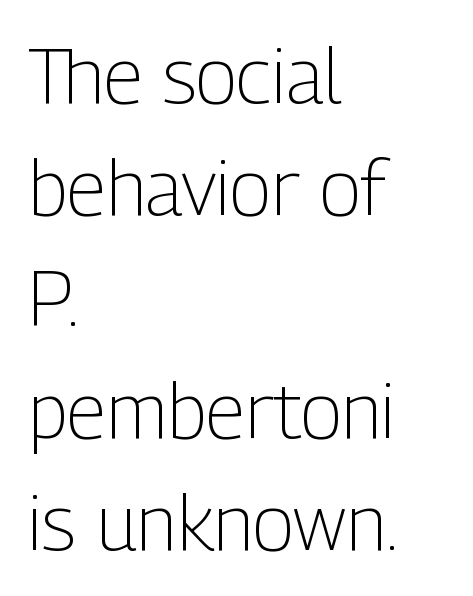
The image shows 77 px light, condensed sans-serif type, upright; set left-aligned, normal line spacing (1.45x), normal letter spacing, not underlined; low stroke contrast and a medium x-height.
